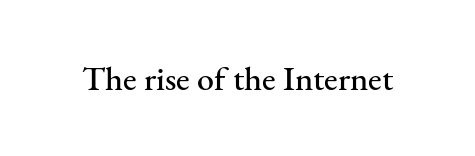
Q: Is the text italic (slanted)? A: No, it is upright.
Q: Is the typeface a serif or a sans-serif typeface? A: Serif.
Q: Is the text underlined? A: No.
Q: Is the spacing between letters normal or unusually wide? A: Normal.
Q: Width (condensed, normal, or wide)? A: Normal.
Q: Stroke contrast? A: Medium.
Q: x-height? A: Small.
Q: Monospaced? A: No.
